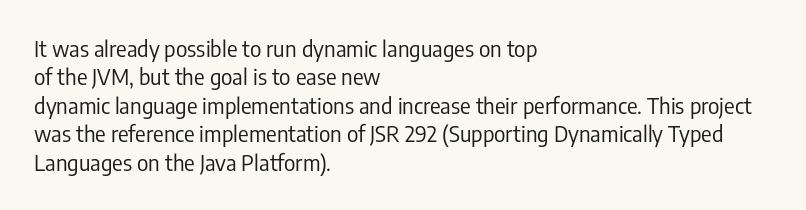
Q: Is the text bold? A: No.
Q: Is the text italic (slanted)? A: No, it is upright.
Q: Is the text underlined? A: No.
Q: How is the paragraph aligned? A: Left-aligned.
Q: Is the spacing between letters normal or unusually wide? A: Normal.
Q: Is the spacing between lines tight, normal or loose? A: Normal.
